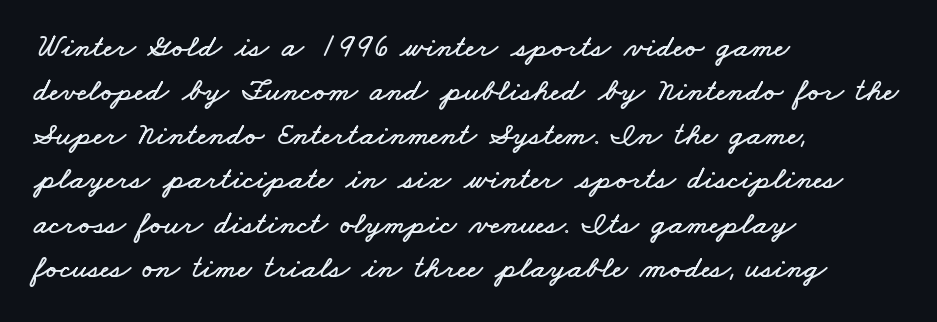
The image shows 32 px wide type; set left-aligned, normal line spacing (1.38x), normal letter spacing, not underlined; low stroke contrast and a small x-height.
